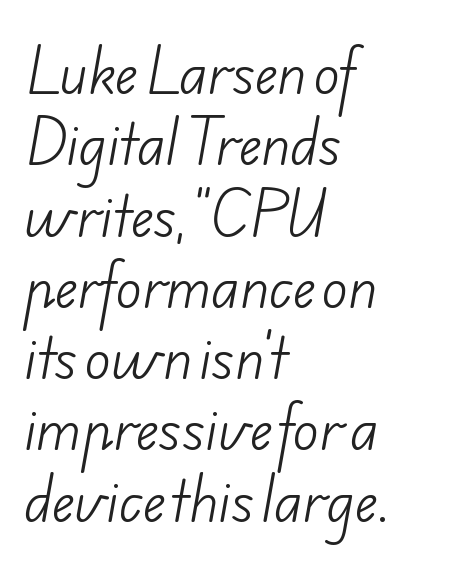
The image shows 54 px light sans-serif type; set left-aligned, normal line spacing (1.32x), normal letter spacing, not underlined; low stroke contrast and a small x-height.
